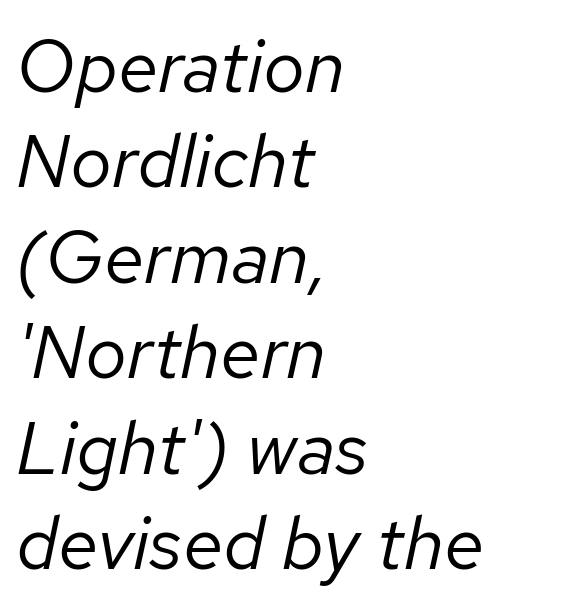
The image shows 74 px regular-weight type, italic (leaning right); set left-aligned, normal line spacing (1.29x), normal letter spacing, not underlined; low stroke contrast and a medium x-height.
